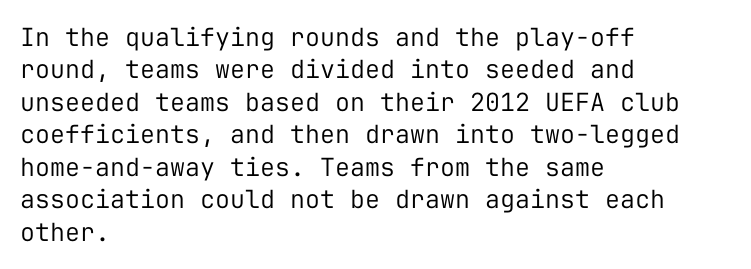
The words here are not underlined. Whoever set this chose a conventional vertical rhythm. Honestly, the letter spacing is just normal — you wouldn't notice it. Tall strokes in this sample are plumb rather than angled. Compared with a centered layout, this one pins lines to the left instead. The weight tops out at a normal text grade.
